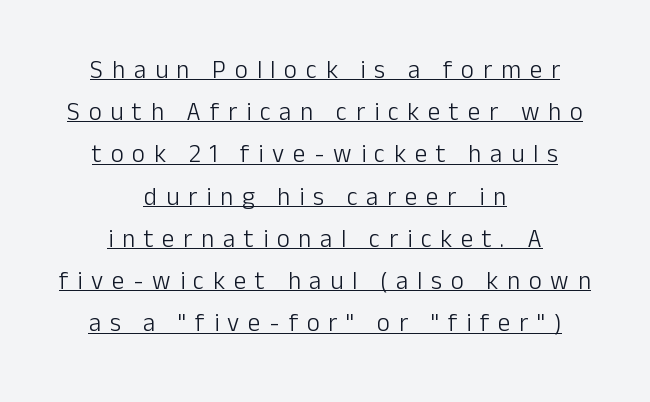
This sample keeps an unexceptional amount of space between lines. These lines stack symmetrically, like a column narrowing and widening about its center. Stems here are at most as thick as an everyday book face. A typesetter would mark this as roman, not italic. Students, note that the glyphs here are deliberately spaced far apart.
